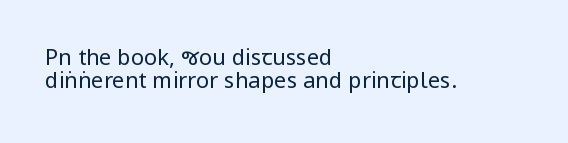
{"italic": "no", "bold": "no", "underline": "no", "align": "left", "line_spacing": "tight", "line_spacing_ratio": 1.06, "letter_spacing": "normal", "letter_spacing_em": 0.0, "glyph_px": 22}
